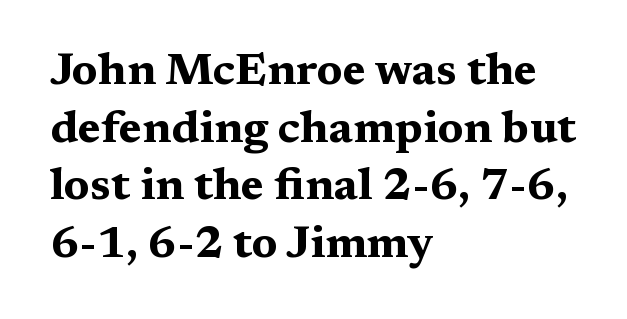
Honestly, the row spacing looks completely unremarkable. The font family rendered here belongs to the serif group. Characters follow at the spacing the type designer built in. Line beginnings align vertically; line endings do not. The zone under the glyphs is completely vacant.
